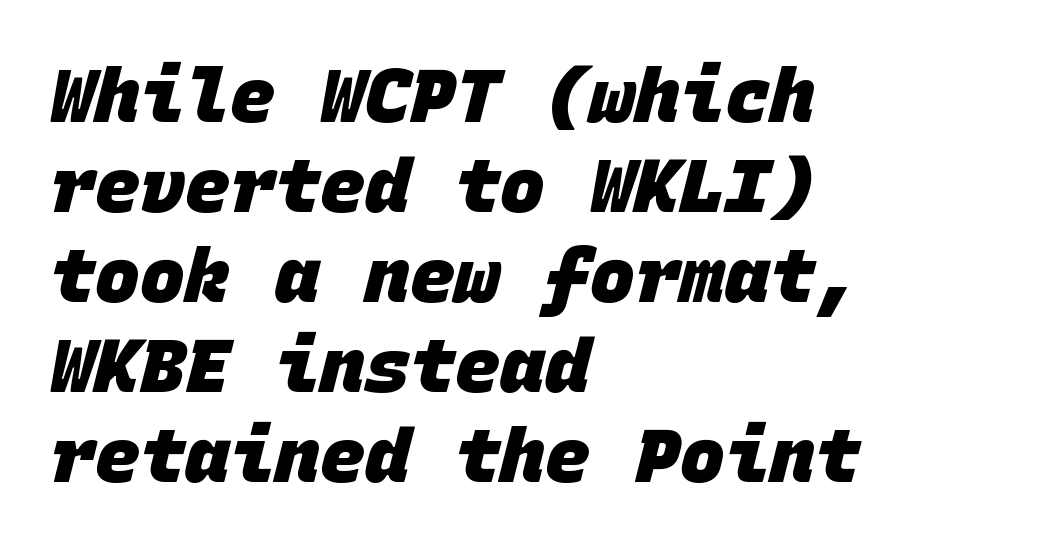
The image shows 75 px heavy sans-serif type, monospaced; set left-aligned, line spacing 1.2x, normal letter spacing, not underlined; low stroke contrast and a large x-height.
